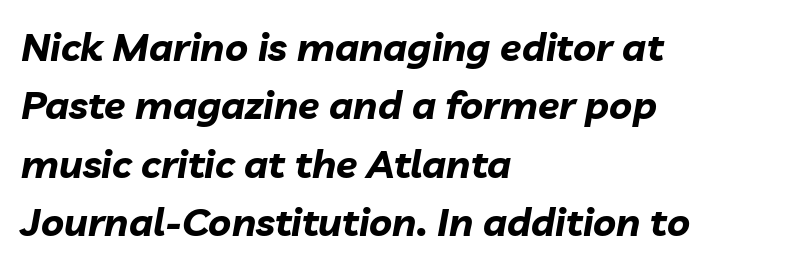
Q: Is the text bold? A: Yes.
Q: Is the text italic (slanted)? A: Yes, it leans right by about 10 degrees.
Q: Is the text underlined? A: No.
Q: How is the paragraph aligned? A: Left-aligned.
Q: Is the spacing between letters normal or unusually wide? A: Normal.
Q: Is the spacing between lines tight, normal or loose? A: Normal.
Q: Width (condensed, normal, or wide)? A: Normal.
Q: Stroke contrast? A: Low.
Q: x-height? A: Medium.
Q: Monospaced? A: No.
